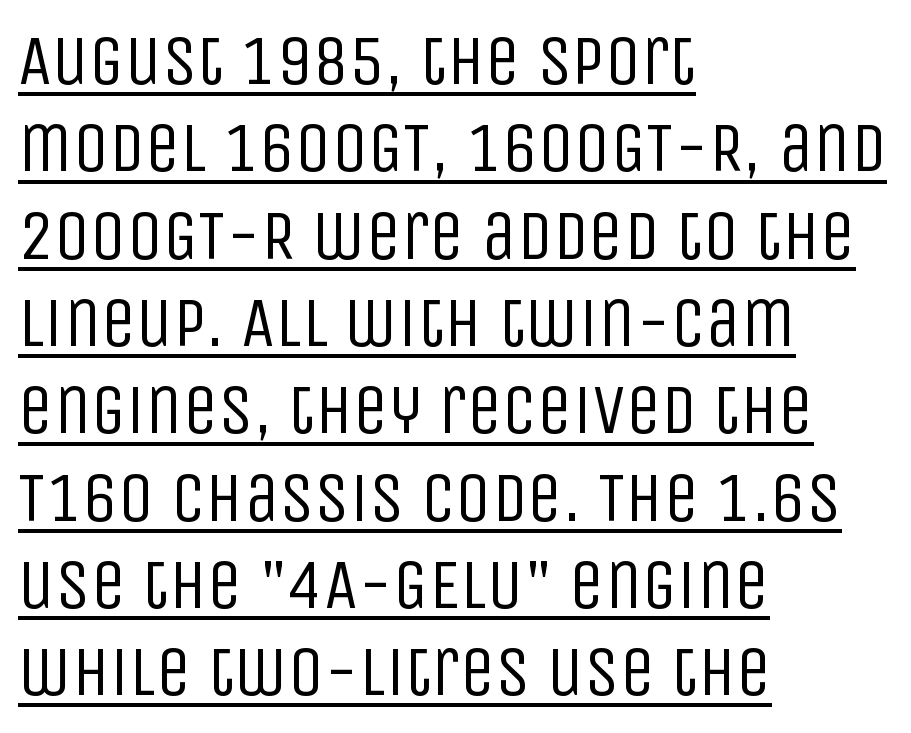
The image shows 71 px regular-weight, condensed sans-serif type, upright; set left-aligned, line spacing 1.23x, normal letter spacing, underlined; low stroke contrast and a large x-height.
